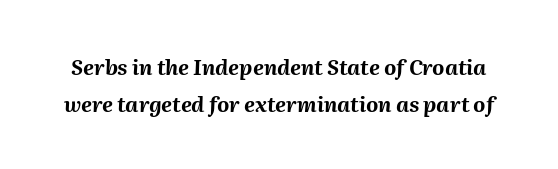
There is no visible air inserted between adjacent glyphs. Typesetter's note: full bold, strokes at maximum text heaviness. The passage shown is not underscored anywhere. These lines were composed using italics.
